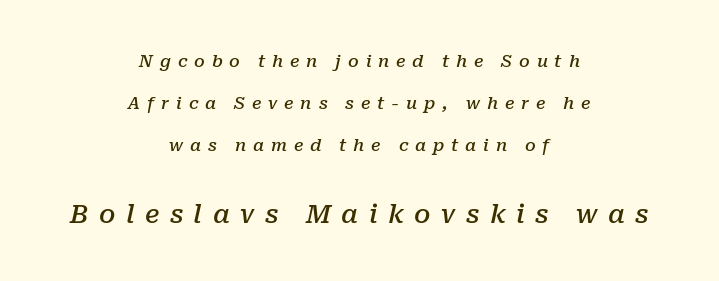
{"italic": "yes", "lean": "right", "slant_degrees": 10, "bold": "semi", "underline": "no", "align": "center", "line_spacing": "loose", "line_spacing_ratio": 2.47, "letter_spacing": "wide", "letter_spacing_em": 0.4, "larger_block": "second", "size_ratio": 1.53, "glyph_px": 26}
